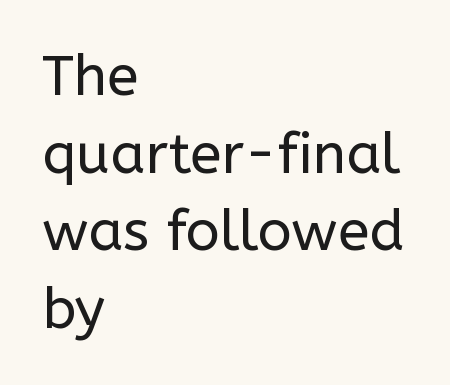
The image shows 57 px regular-weight sans-serif type, upright; set left-aligned, normal line spacing (1.36x), normal letter spacing, not underlined; low stroke contrast and a medium x-height.
